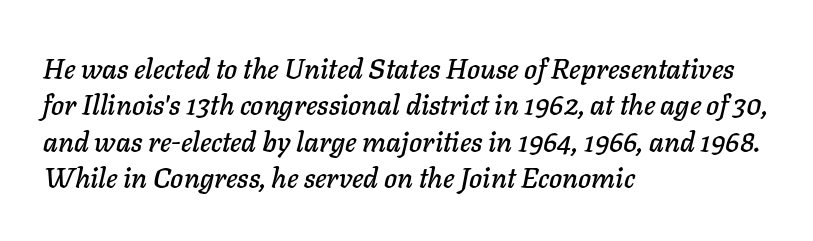
{"italic": "yes", "lean": "right", "slant_degrees": 11, "width": "normal", "stroke_contrast": "low", "x_height": "medium", "monospaced": "no", "underline": "no", "align": "left", "line_spacing": "normal", "line_spacing_ratio": 1.3, "letter_spacing": "normal", "letter_spacing_em": 0.0, "glyph_px": 28}
